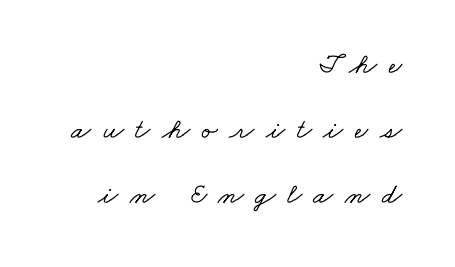
Q: Is the typeface a serif or a sans-serif typeface? A: Serif.
Q: Is the text underlined? A: No.
Q: How is the paragraph aligned? A: Right-aligned.
Q: Is the spacing between letters normal or unusually wide? A: Unusually wide.
Q: Is the spacing between lines tight, normal or loose? A: Loose.
Q: Width (condensed, normal, or wide)? A: Wide.
Q: Stroke contrast? A: Low.
Q: x-height? A: Small.
Q: Monospaced? A: No.
